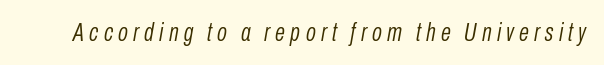
The image shows 26 px text type, italic (leaning right); set unusually wide letter spacing (+0.2 em), not underlined.
